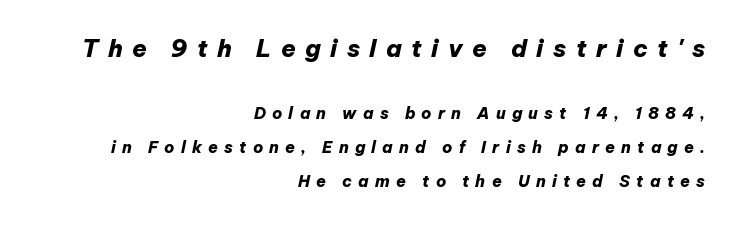
{"italic": "yes", "lean": "right", "slant_degrees": 12, "bold": "yes", "underline": "no", "align": "right", "line_spacing": "loose", "line_spacing_ratio": 2.13, "letter_spacing": "wide", "letter_spacing_em": 0.39, "larger_block": "first", "size_ratio": 1.5, "glyph_px": 24}
